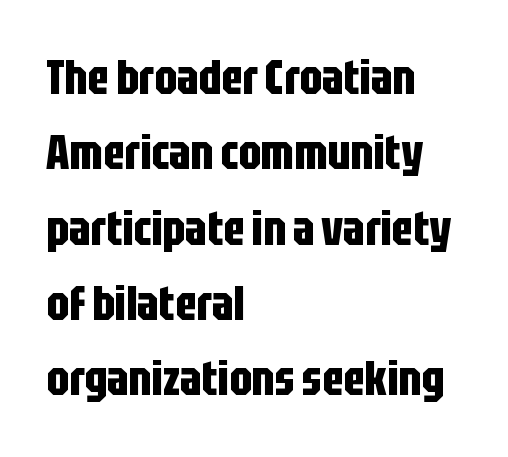
The string is rendered with underlining switched off. No italicization has been applied; the sample stays upright. Is this a fixed-width face? No — the glyphs have proportional, varying widths. Is the letter spacing exaggerated? No — it looks like the ordinary default.
